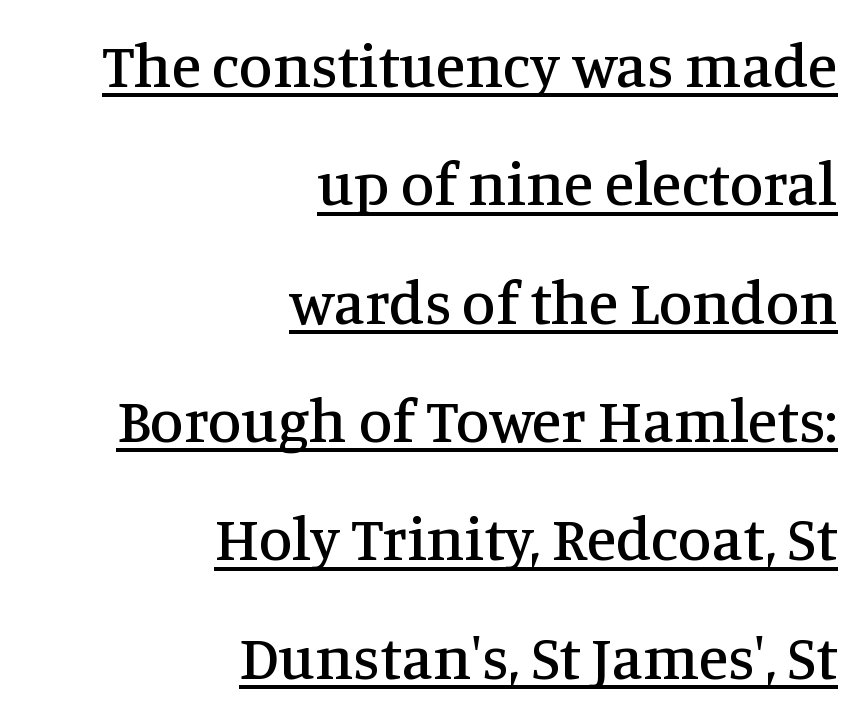
{"serif": "yes", "italic": "no", "width": "normal", "stroke_contrast": "medium", "x_height": "large", "monospaced": "no", "underline": "yes", "align": "right", "line_spacing": "loose", "line_spacing_ratio": 1.94, "letter_spacing": "normal", "letter_spacing_em": 0.0, "glyph_px": 61}
